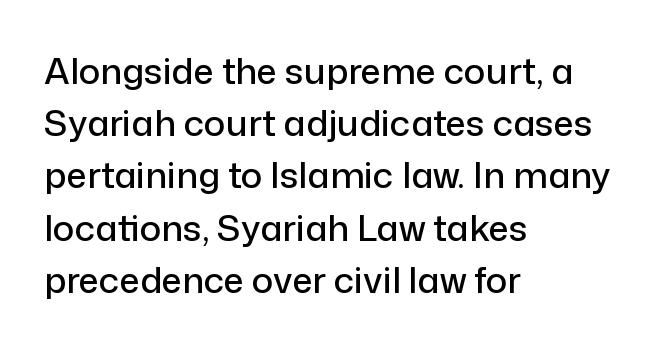
{"serif": "no", "italic": "no", "width": "normal", "stroke_contrast": "low", "x_height": "medium", "monospaced": "no", "underline": "no", "align": "left", "line_spacing": "normal", "line_spacing_ratio": 1.45, "letter_spacing": "normal", "letter_spacing_em": 0.0, "glyph_px": 36}
